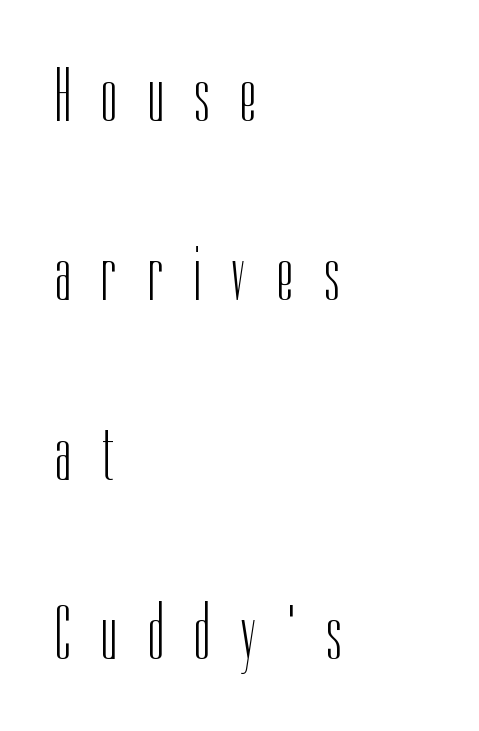
Q: Is the text bold? A: No.
Q: Is the text italic (slanted)? A: No, it is upright.
Q: Is the typeface a serif or a sans-serif typeface? A: Sans-serif.
Q: Is the text underlined? A: No.
Q: How is the paragraph aligned? A: Left-aligned.
Q: Is the spacing between letters normal or unusually wide? A: Unusually wide.
Q: Is the spacing between lines tight, normal or loose? A: Loose.
Q: Width (condensed, normal, or wide)? A: Condensed.
Q: Stroke contrast? A: Low.
Q: x-height? A: Medium.
Q: Monospaced? A: No.
